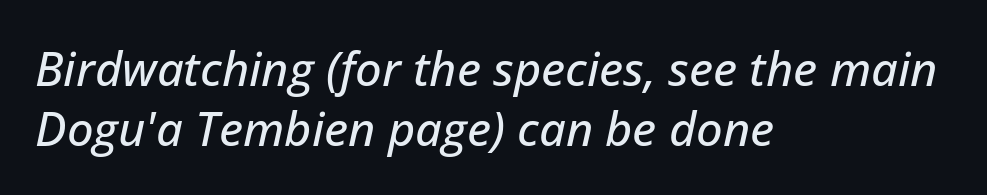
The image shows 47 px text type, italic (leaning right); set left-aligned, normal line spacing (1.27x), normal letter spacing, not underlined; low stroke contrast and a medium x-height.
